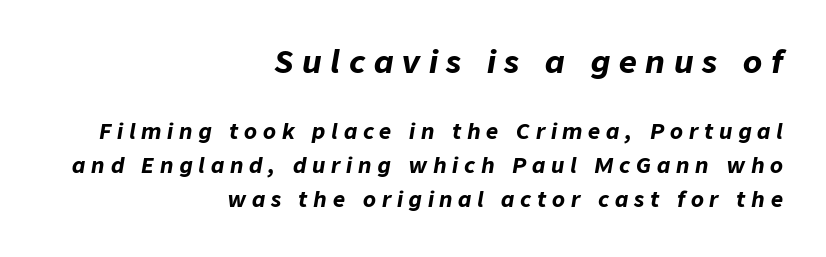
The designer gave the opening block more size than the closing block. The space directly below the letters is spotless. Tracking here is generous; glyphs stand well apart from one another. Horizontally, the lines are justified to the trailing edge only. Designer's note — italics engaged. Character widths vary here, with narrow letters taking less room than wide ones.
